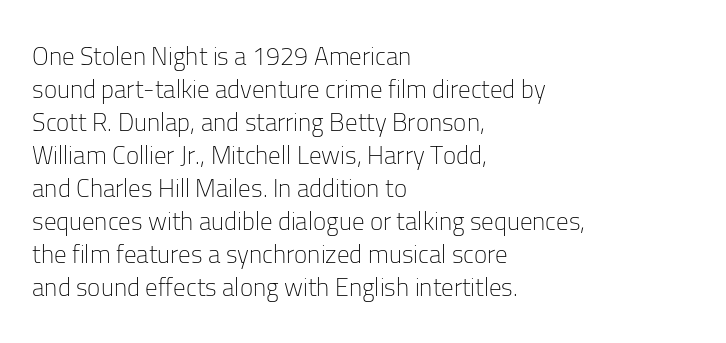
Q: Is the text bold? A: No.
Q: Is the text italic (slanted)? A: No, it is upright.
Q: Is the text underlined? A: No.
Q: How is the paragraph aligned? A: Left-aligned.
Q: Is the spacing between letters normal or unusually wide? A: Normal.
Q: Is the spacing between lines tight, normal or loose? A: Normal.
